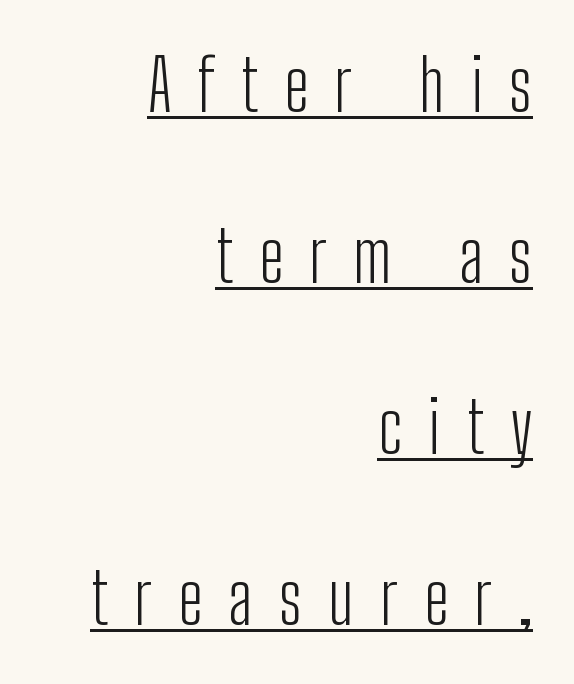
The image shows 71 px light, condensed sans-serif type, upright; set right-aligned, loose line spacing (2.41x), unusually wide letter spacing (+0.37 em), underlined; low stroke contrast and a medium x-height.
